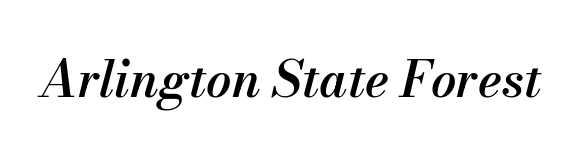
The image shows 50 px semibold type, italic (leaning right); set normal letter spacing, not underlined; medium stroke contrast and a small x-height.
